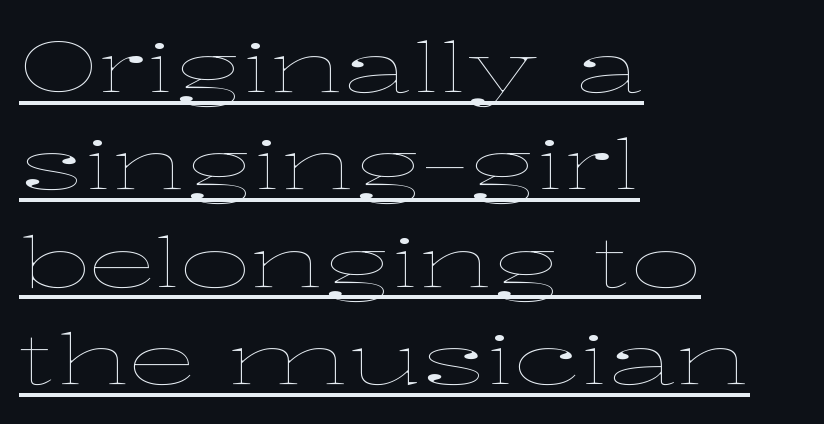
Q: Is the text bold? A: No.
Q: Is the text italic (slanted)? A: No, it is upright.
Q: Is the text underlined? A: Yes.
Q: How is the paragraph aligned? A: Left-aligned.
Q: Is the spacing between letters normal or unusually wide? A: Normal.
Q: Is the spacing between lines tight, normal or loose? A: Normal.
Q: Width (condensed, normal, or wide)? A: Wide.
Q: Stroke contrast? A: Low.
Q: x-height? A: Medium.
Q: Monospaced? A: No.
